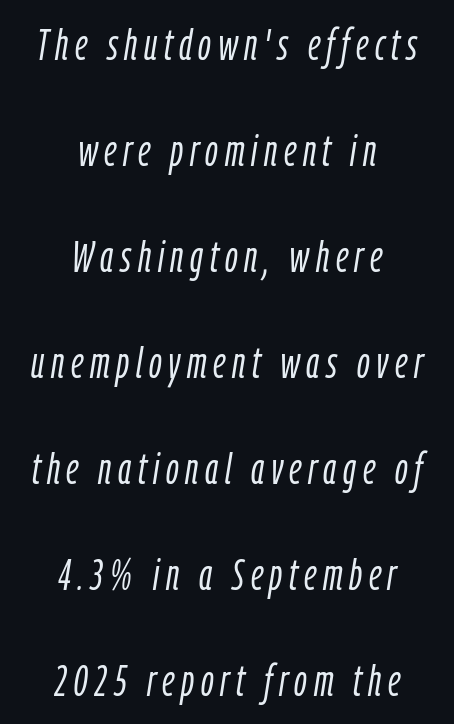
{"italic": "yes", "lean": "right", "slant_degrees": 9, "bold": "no", "weight": "light", "width": "condensed", "stroke_contrast": "low", "x_height": "medium", "monospaced": "no", "underline": "no", "align": "center", "line_spacing": "loose", "line_spacing_ratio": 2.41, "glyph_px": 44}
